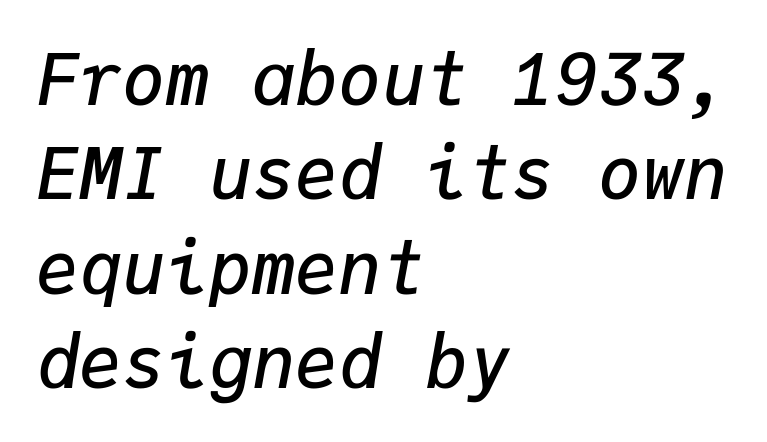
Q: Is the text bold? A: Semi-bold.
Q: Is the text italic (slanted)? A: Yes, it leans right by about 9 degrees.
Q: Is the text underlined? A: No.
Q: How is the paragraph aligned? A: Left-aligned.
Q: Is the spacing between letters normal or unusually wide? A: Normal.
Q: Is the spacing between lines tight, normal or loose? A: Normal.
Q: Width (condensed, normal, or wide)? A: Normal.
Q: Stroke contrast? A: Low.
Q: x-height? A: Medium.
Q: Monospaced? A: Yes.
